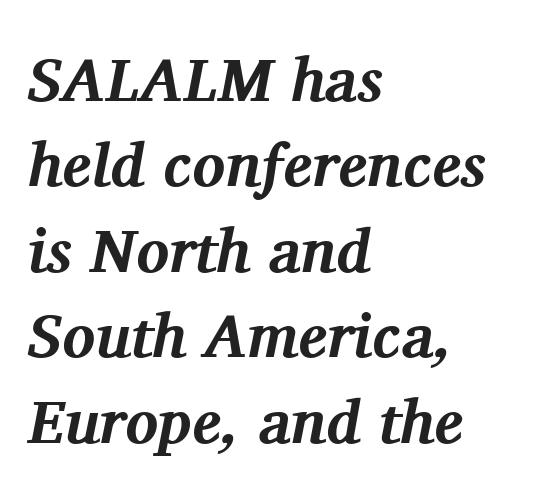
Posture: slanted. Letterform terminals end in serifs throughout the passage. Every row of glyphs begins at an identical x-position on the left. This sample keeps an unexceptional amount of space between lines. Varying glyph widths throughout — classic text-font behaviour. A full-strength bold gives these letters their thick strokes.
